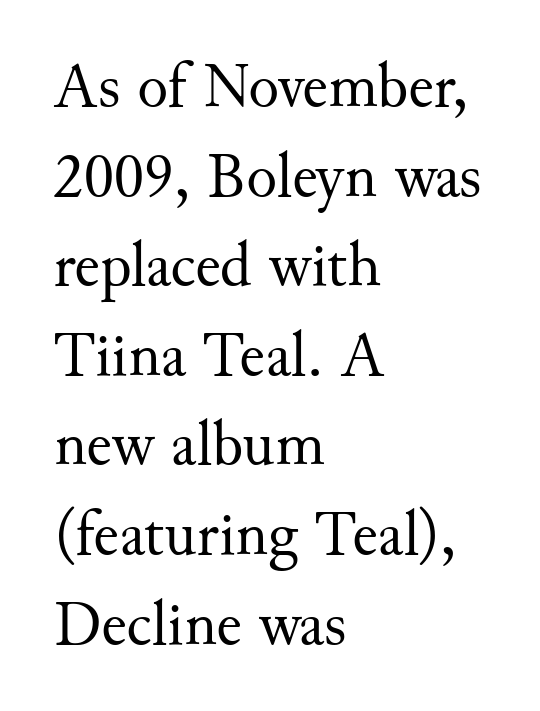
Tracking here is standard; glyphs follow each other at the usual distance. Style check: upright. The designer went with a serif here, giving each stem small feet. Proportional: the letters do not fall into vertical columns. On a weight scale, this lands at 450 or below.
